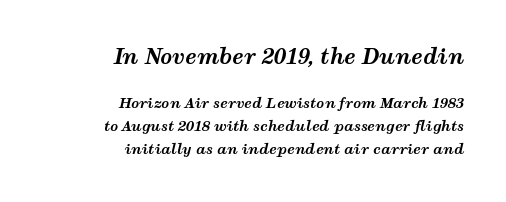
Q: Is the text bold? A: Yes.
Q: Is the text italic (slanted)? A: Yes, it leans right by about 12 degrees.
Q: Is the text underlined? A: No.
Q: How is the paragraph aligned? A: Right-aligned.
Q: Is the spacing between letters normal or unusually wide? A: Normal.
Q: Is the spacing between lines tight, normal or loose? A: Normal.
Q: Which block of text is set in a larger size, the first (top) or the second (bottom)? A: The first (top) one.
